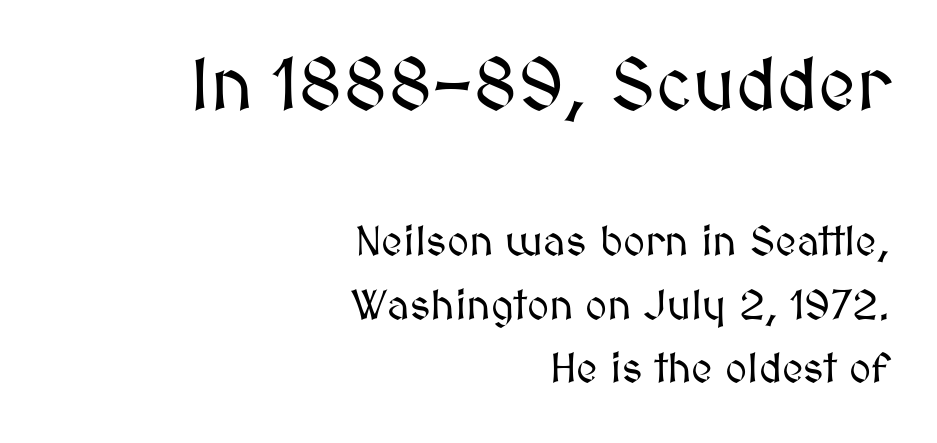
{"italic": "no", "width": "normal", "stroke_contrast": "medium", "x_height": "medium", "monospaced": "no", "underline": "no", "align": "right", "line_spacing": "normal", "line_spacing_ratio": 1.52, "letter_spacing": "normal", "letter_spacing_em": 0.0, "larger_block": "first", "size_ratio": 1.76, "glyph_px": 74}
